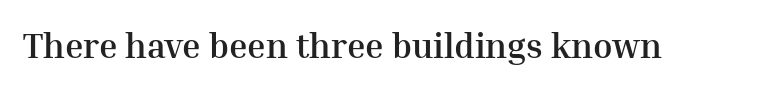
Q: Is the text bold? A: Yes.
Q: Is the text italic (slanted)? A: No, it is upright.
Q: Is the typeface a serif or a sans-serif typeface? A: Serif.
Q: Is the text underlined? A: No.
Q: Is the spacing between letters normal or unusually wide? A: Normal.
Q: Width (condensed, normal, or wide)? A: Normal.
Q: Stroke contrast? A: Medium.
Q: x-height? A: Medium.
Q: Monospaced? A: No.
